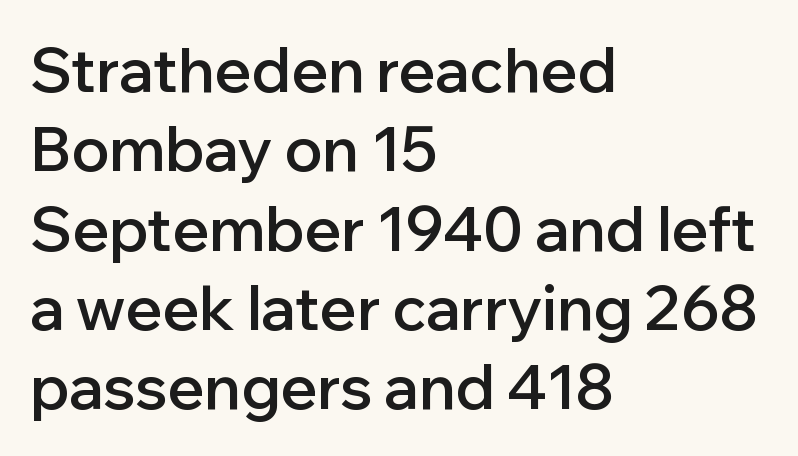
Q: Is the text bold? A: Semi-bold.
Q: Is the text italic (slanted)? A: No, it is upright.
Q: Is the typeface a serif or a sans-serif typeface? A: Sans-serif.
Q: Is the text underlined? A: No.
Q: How is the paragraph aligned? A: Left-aligned.
Q: Is the spacing between letters normal or unusually wide? A: Normal.
Q: Is the spacing between lines tight, normal or loose? A: Normal.
Q: Width (condensed, normal, or wide)? A: Normal.
Q: Stroke contrast? A: Low.
Q: x-height? A: Medium.
Q: Monospaced? A: No.
